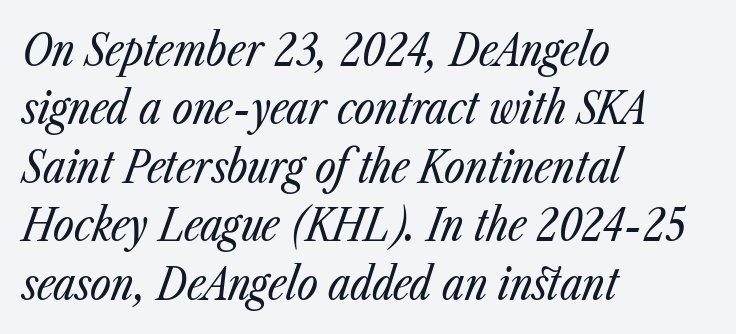
Looks like regular typesetting: each glyph gets only the width it needs. The horizontal fit of the characters is conventional and even. The vertical gap from one line to the next is medium. Only glyphs here, with clear space below each row. Compared with ordinary roman type, these characters are visibly tilted. The paragraph shown leans on its left margin.
